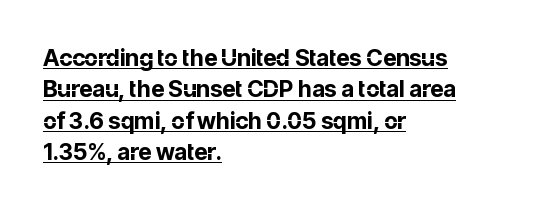
Q: Is the text bold? A: Yes.
Q: Is the text italic (slanted)? A: No, it is upright.
Q: Is the text underlined? A: Yes.
Q: How is the paragraph aligned? A: Left-aligned.
Q: Is the spacing between letters normal or unusually wide? A: Normal.
Q: Is the spacing between lines tight, normal or loose? A: Normal.
